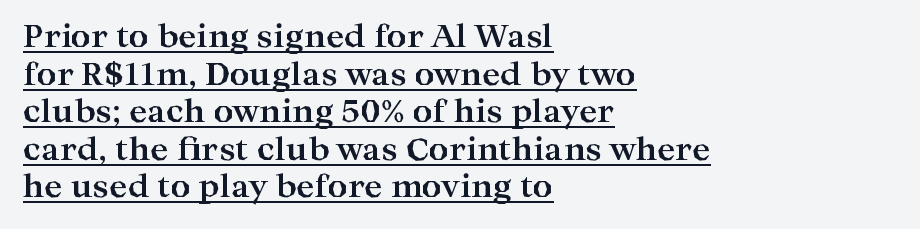
You could not count columns in this text — the font is proportionally spaced. These words are printed bold, with thick strokes throughout. Small tapered or slab feet sit at the stroke ends, so this counts as serif. The sample's only ornament is a line tracing under the words. Line beginnings align vertically; line endings do not.
